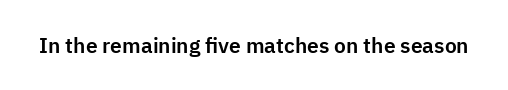
{"italic": "no", "underline": "no", "letter_spacing": "normal", "letter_spacing_em": 0.0, "glyph_px": 21}
